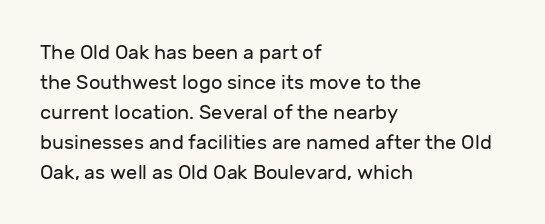
Q: Is the text bold? A: No.
Q: Is the text italic (slanted)? A: No, it is upright.
Q: Is the text underlined? A: No.
Q: How is the paragraph aligned? A: Left-aligned.
Q: Is the spacing between letters normal or unusually wide? A: Normal.
Q: Is the spacing between lines tight, normal or loose? A: Normal.
